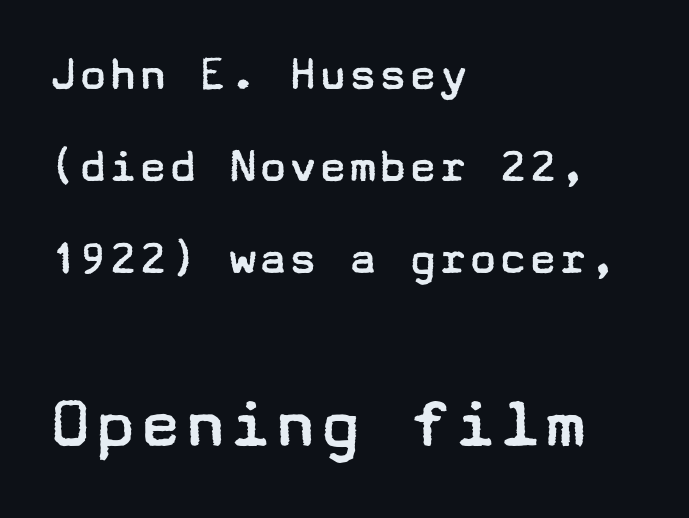
{"serif": "no", "italic": "no", "bold": "no", "weight": "regular", "width": "wide", "stroke_contrast": "low", "x_height": "medium", "underline": "no", "align": "left", "line_spacing_ratio": 1.84, "letter_spacing": "normal", "letter_spacing_em": 0.0, "larger_block": "second", "size_ratio": 1.5, "glyph_px": 75}
